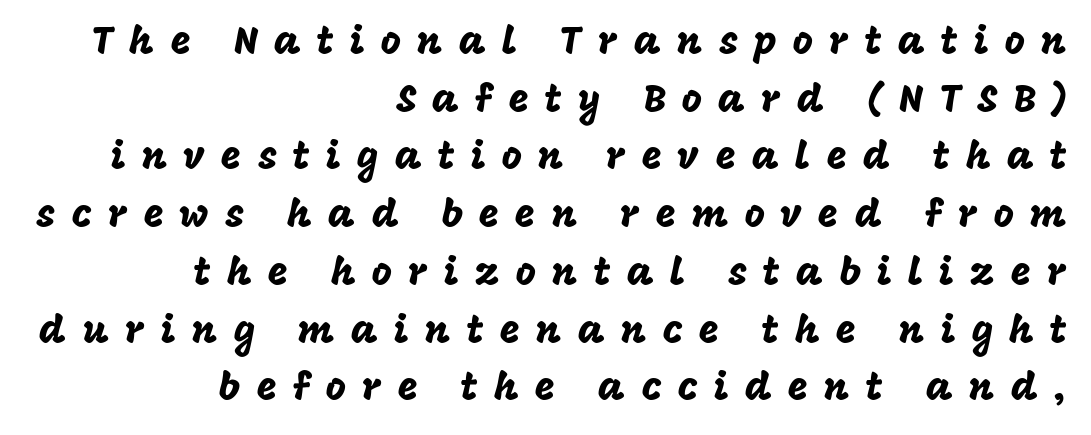
{"serif": "no", "width": "normal", "stroke_contrast": "low", "x_height": "large", "monospaced": "no", "underline": "no", "align": "right", "line_spacing": "normal", "line_spacing_ratio": 1.48, "letter_spacing": "wide", "letter_spacing_em": 0.41, "glyph_px": 39}
